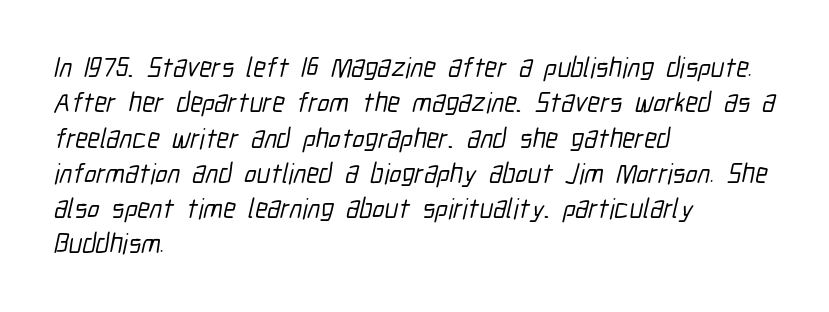
Nope, no serifs anywhere on these letters. If you drew a ruler down the left edge, every line would touch it. The gap between lines stays unmarked. The block of text has a typical density, with ordinary space between rows.
